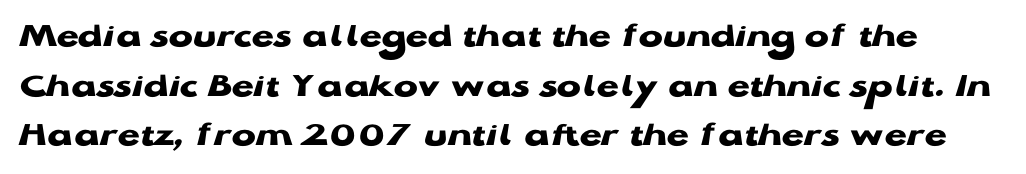
The image shows 36 px heavy, wide sans-serif type, upright; set normal line spacing (1.38x), normal letter spacing, not underlined; low stroke contrast and a medium x-height.
